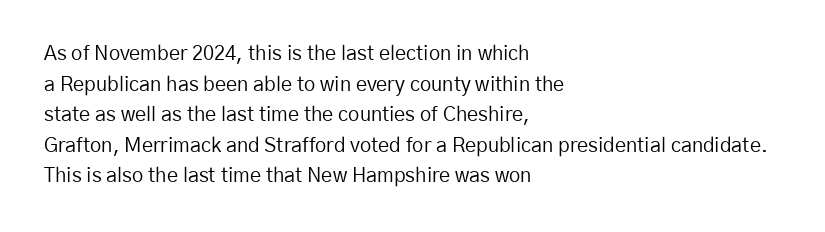
If you drew a line through each stem, it would be perfectly vertical. Students, observe: this is what conventionally led text looks like. Alignment: flush left. Decoration check: the copy has no underline.
